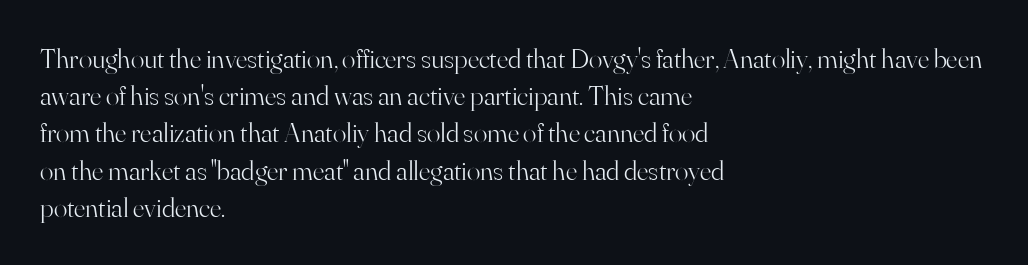
{"serif": "yes", "italic": "no", "bold": "no", "weight": "light", "width": "normal", "stroke_contrast": "high", "x_height": "small", "monospaced": "no", "underline": "no", "align": "left", "line_spacing": "normal", "line_spacing_ratio": 1.33, "letter_spacing": "normal", "letter_spacing_em": 0.0, "glyph_px": 28}
